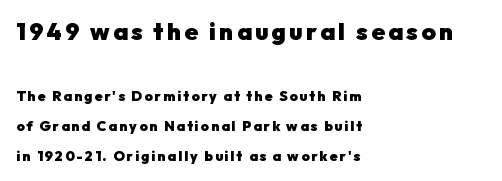
Posture: upright roman. The lines are spread far apart with generous leading. Here the first block reads like a headline and the second like body copy. This sample is left-justified, so line endings fall wherever the words run out. Underlining? Definitely not there. Pretty heavy lettering here — definitely bold.
